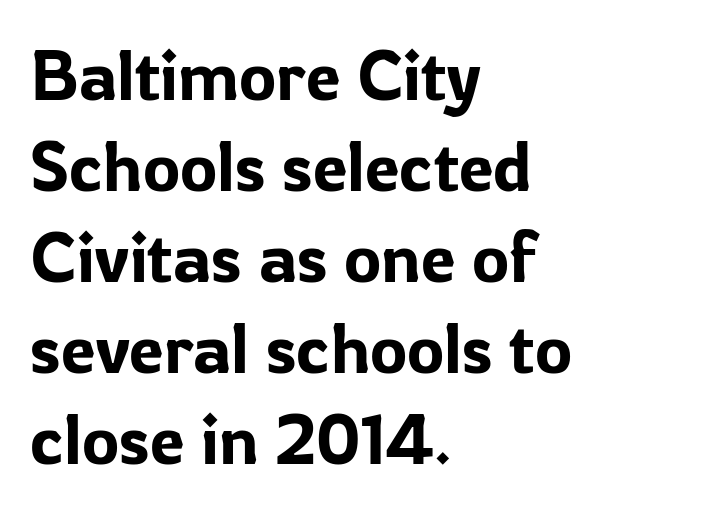
The image shows 70 px sans-serif type, upright; set left-aligned, normal line spacing (1.3x), normal letter spacing, not underlined; low stroke contrast and a medium x-height.
